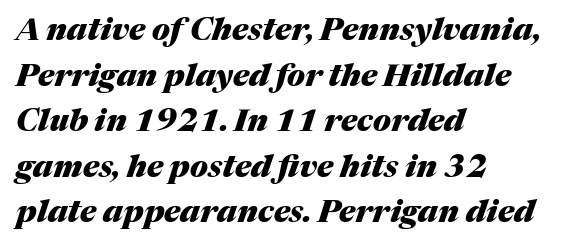
Each line starts at the same left margin while the right side varies. A typesetter would call this proportional, since set widths differ per character. The rendering applies a slant to the glyphs. The baseline area is clear.
